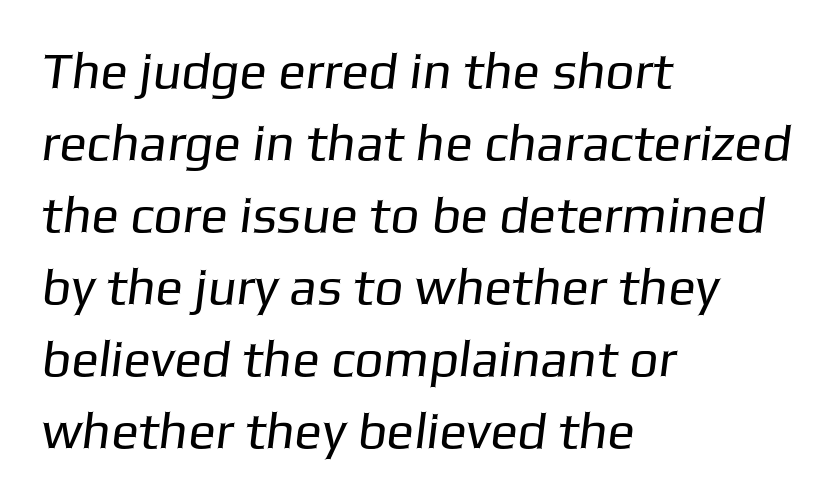
The image shows 51 px regular-weight sans-serif type; set left-aligned, normal line spacing (1.41x), normal letter spacing, not underlined; low stroke contrast and a medium x-height.
